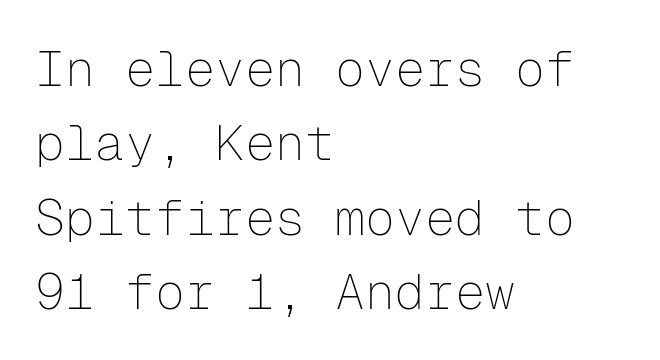
The image shows 50 px thin sans-serif type, upright, monospaced; set left-aligned, normal line spacing (1.49x), normal letter spacing, not underlined; low stroke contrast and a medium x-height.
